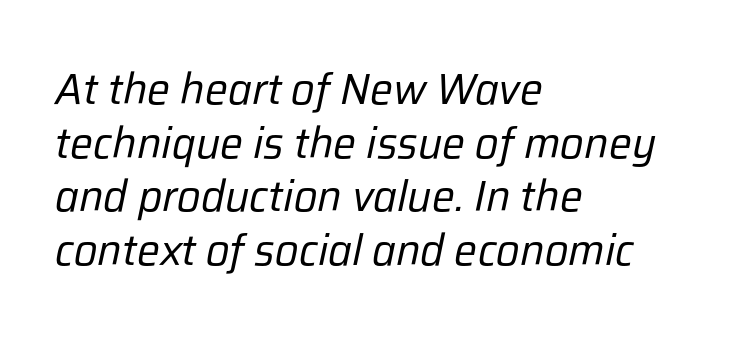
Spacing verdict: proportional, widths tailored to each character. Think standard paragraph weight, or any step lighter than that. The horizontal fit of the characters is conventional and even. Visually the block forms a straight wall on the left and a jagged coastline on the right.
